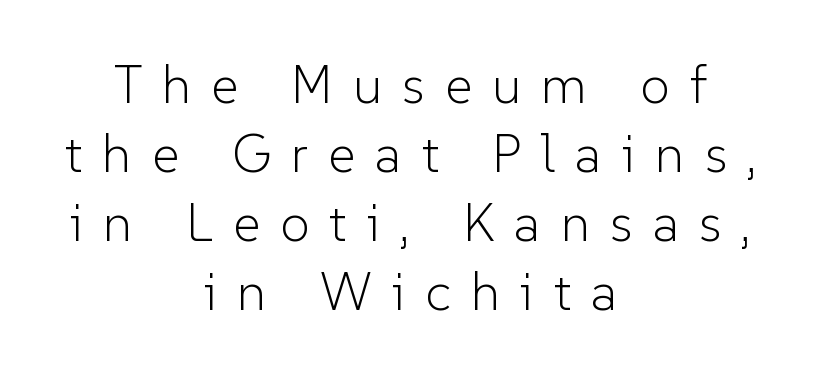
{"serif": "no", "italic": "no", "bold": "no", "weight": "light", "width": "normal", "stroke_contrast": "low", "x_height": "medium", "monospaced": "no", "underline": "no", "align": "center", "line_spacing": "normal", "line_spacing_ratio": 1.3, "letter_spacing": "wide", "letter_spacing_em": 0.38, "glyph_px": 53}
